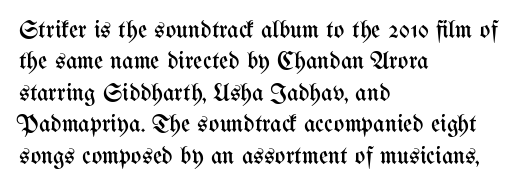
{"italic": "no", "bold": "no", "underline": "no", "align": "left", "line_spacing": "normal", "line_spacing_ratio": 1.26, "letter_spacing": "normal", "letter_spacing_em": 0.0, "glyph_px": 25}
